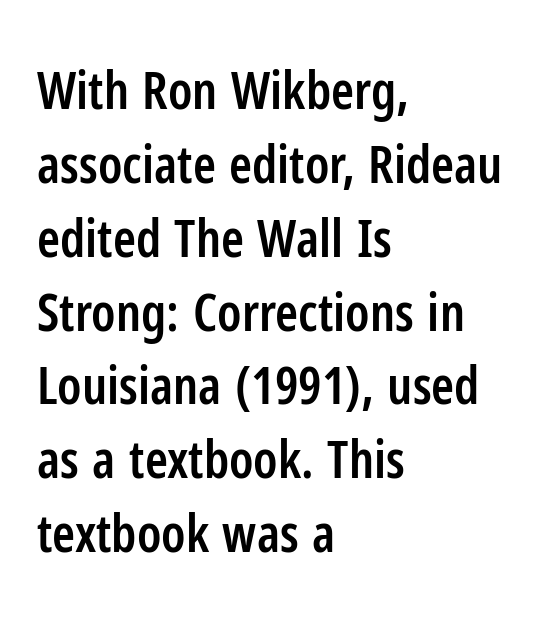
{"serif": "no", "italic": "no", "bold": "semi", "weight": "semibold", "width": "condensed", "stroke_contrast": "low", "x_height": "medium", "monospaced": "no", "underline": "no", "align": "left", "line_spacing": "normal", "line_spacing_ratio": 1.42, "letter_spacing": "normal", "letter_spacing_em": 0.0, "glyph_px": 52}
